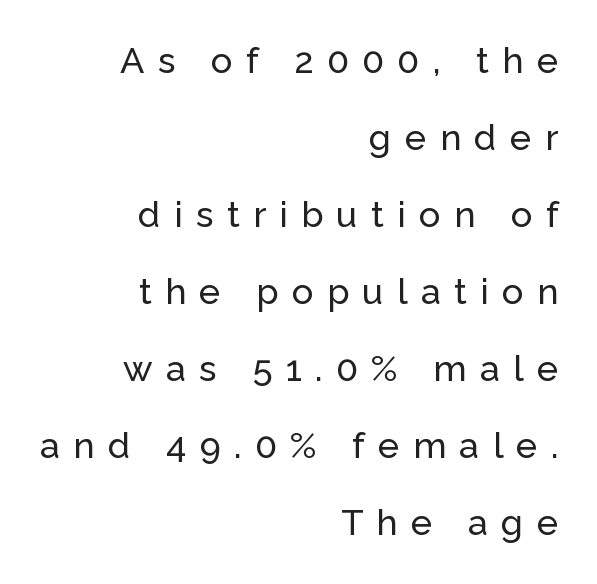
{"serif": "no", "italic": "no", "width": "normal", "stroke_contrast": "low", "x_height": "medium", "monospaced": "no", "underline": "no", "align": "right", "line_spacing": "loose", "line_spacing_ratio": 2.14, "letter_spacing": "wide", "letter_spacing_em": 0.37, "glyph_px": 36}
